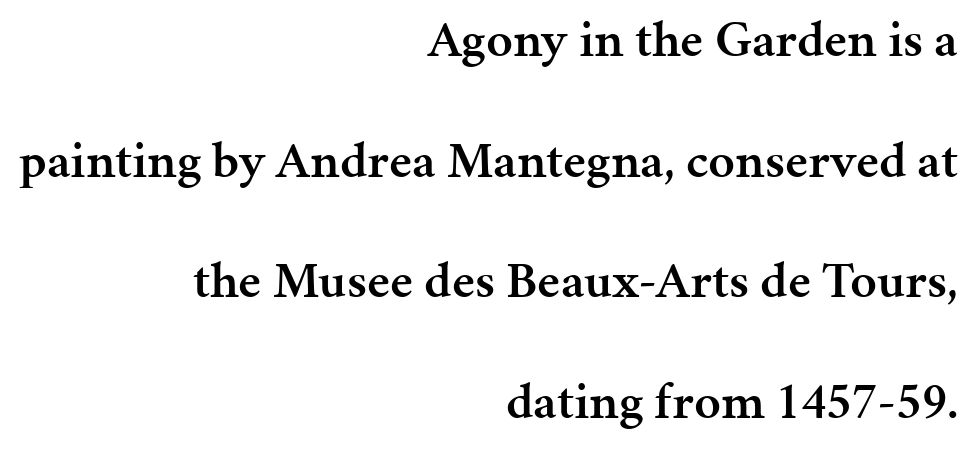
Q: Is the text bold? A: Semi-bold.
Q: Is the text italic (slanted)? A: No, it is upright.
Q: Is the typeface a serif or a sans-serif typeface? A: Serif.
Q: Is the text underlined? A: No.
Q: How is the paragraph aligned? A: Right-aligned.
Q: Is the spacing between letters normal or unusually wide? A: Normal.
Q: Is the spacing between lines tight, normal or loose? A: Loose.
Q: Width (condensed, normal, or wide)? A: Normal.
Q: Stroke contrast? A: Medium.
Q: x-height? A: Medium.
Q: Monospaced? A: No.
